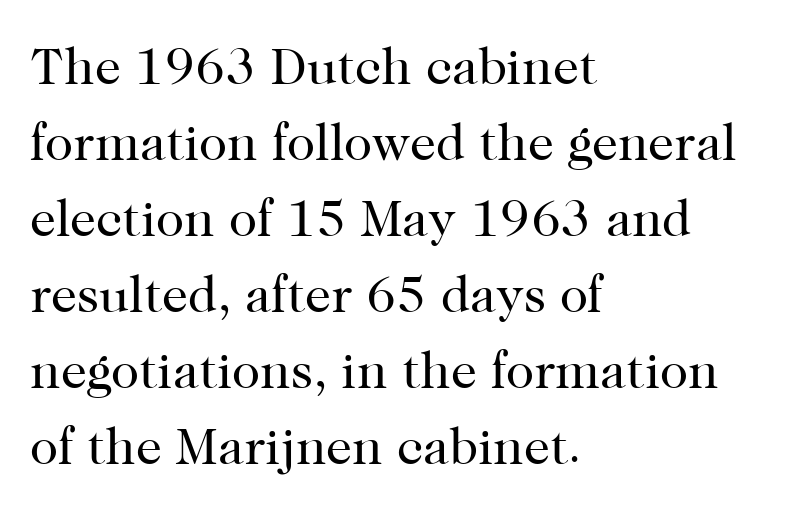
Is there much room between lines? A standard amount, neither cramped nor airy. The cut favours lightness, reaching ordinary text weight at its darkest. Compared with typical body copy, the letter spacing here is the same. Is the block centered? No — it sits flush against the left margin. Proportional: the letters do not fall into vertical columns.
